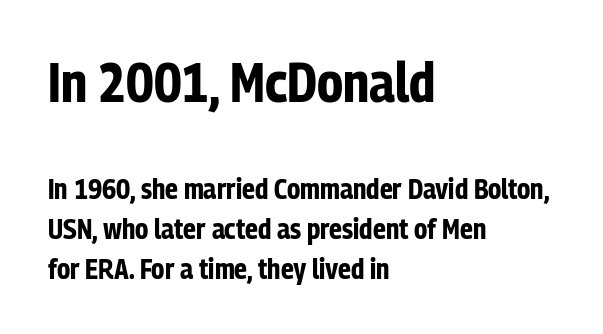
Q: Is the text bold? A: Yes.
Q: Is the text italic (slanted)? A: No, it is upright.
Q: Is the typeface a serif or a sans-serif typeface? A: Sans-serif.
Q: Is the text underlined? A: No.
Q: How is the paragraph aligned? A: Left-aligned.
Q: Is the spacing between letters normal or unusually wide? A: Normal.
Q: Is the spacing between lines tight, normal or loose? A: Normal.
Q: Which block of text is set in a larger size, the first (top) or the second (bottom)? A: The first (top) one.
Q: Width (condensed, normal, or wide)? A: Condensed.
Q: Stroke contrast? A: Low.
Q: x-height? A: Medium.
Q: Monospaced? A: No.
